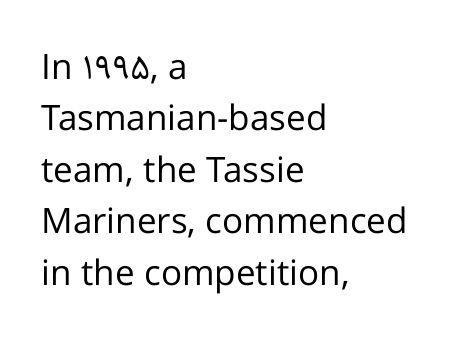
Q: Is the text bold? A: No.
Q: Is the text italic (slanted)? A: No, it is upright.
Q: Is the typeface a serif or a sans-serif typeface? A: Sans-serif.
Q: Is the text underlined? A: No.
Q: How is the paragraph aligned? A: Left-aligned.
Q: Is the spacing between letters normal or unusually wide? A: Normal.
Q: Is the spacing between lines tight, normal or loose? A: Normal.
Q: Width (condensed, normal, or wide)? A: Normal.
Q: Stroke contrast? A: Low.
Q: x-height? A: Medium.
Q: Monospaced? A: No.
